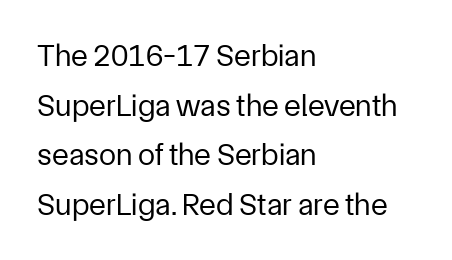
Q: Is the text bold? A: No.
Q: Is the text italic (slanted)? A: No, it is upright.
Q: Is the typeface a serif or a sans-serif typeface? A: Sans-serif.
Q: Is the text underlined? A: No.
Q: How is the paragraph aligned? A: Left-aligned.
Q: Is the spacing between letters normal or unusually wide? A: Normal.
Q: Is the spacing between lines tight, normal or loose? A: Normal.
Q: Width (condensed, normal, or wide)? A: Normal.
Q: Stroke contrast? A: Low.
Q: x-height? A: Medium.
Q: Monospaced? A: No.
